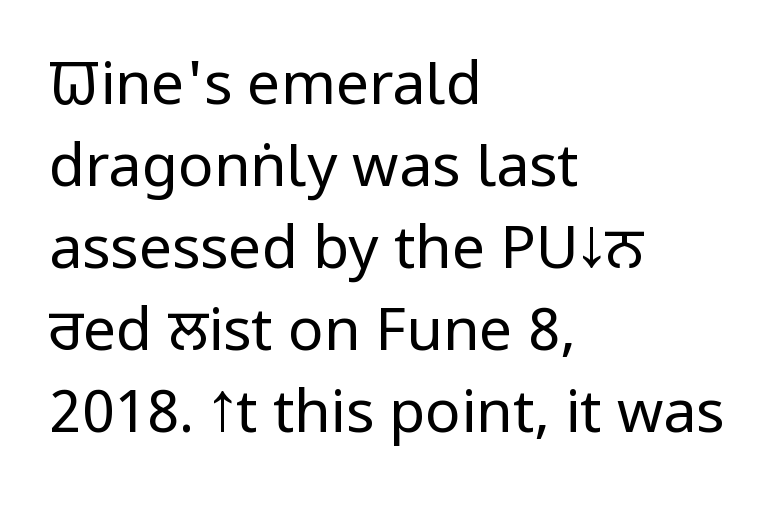
Observe the ordinary spacing: letters are neighbours, not strangers. The passage shown is not bold in any degree. Rule under the text: the space is simply empty. No italicization has been applied; the sample stays upright. All the whitespace from short lines collects on the right.
